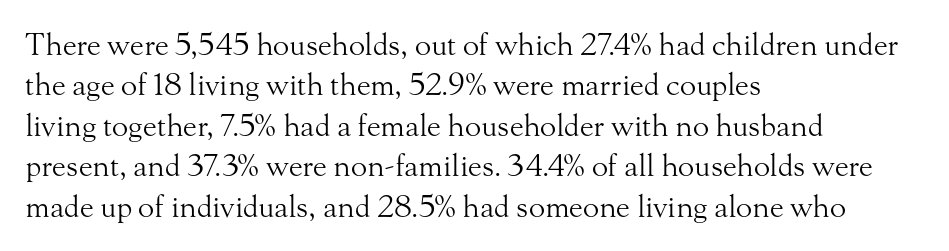
Q: Is the text bold? A: No.
Q: Is the text italic (slanted)? A: No, it is upright.
Q: Is the typeface a serif or a sans-serif typeface? A: Serif.
Q: Is the text underlined? A: No.
Q: How is the paragraph aligned? A: Left-aligned.
Q: Is the spacing between letters normal or unusually wide? A: Normal.
Q: Is the spacing between lines tight, normal or loose? A: Normal.
Q: Width (condensed, normal, or wide)? A: Normal.
Q: Stroke contrast? A: Medium.
Q: x-height? A: Small.
Q: Monospaced? A: No.
